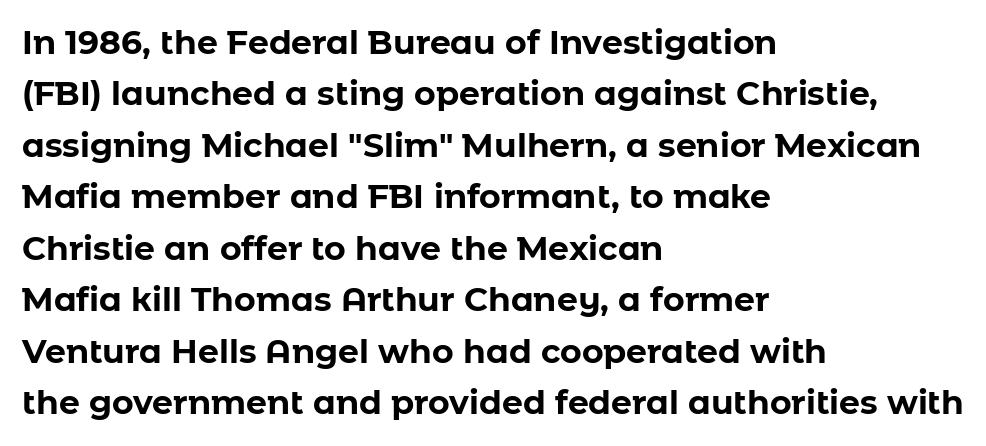
Q: Is the text bold? A: Yes.
Q: Is the text italic (slanted)? A: No, it is upright.
Q: Is the typeface a serif or a sans-serif typeface? A: Sans-serif.
Q: Is the text underlined? A: No.
Q: How is the paragraph aligned? A: Left-aligned.
Q: Is the spacing between letters normal or unusually wide? A: Normal.
Q: Is the spacing between lines tight, normal or loose? A: Normal.
Q: Width (condensed, normal, or wide)? A: Normal.
Q: Stroke contrast? A: Low.
Q: x-height? A: Medium.
Q: Monospaced? A: No.
